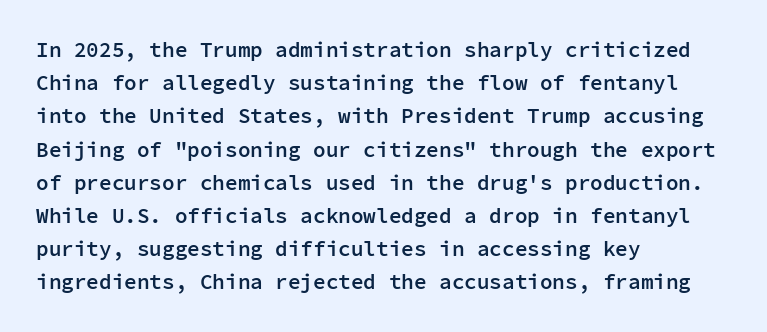
Q: Is the text bold? A: Semi-bold.
Q: Is the text italic (slanted)? A: No, it is upright.
Q: Is the text underlined? A: No.
Q: How is the paragraph aligned? A: Left-aligned.
Q: Is the spacing between letters normal or unusually wide? A: Normal.
Q: Is the spacing between lines tight, normal or loose? A: Normal.
